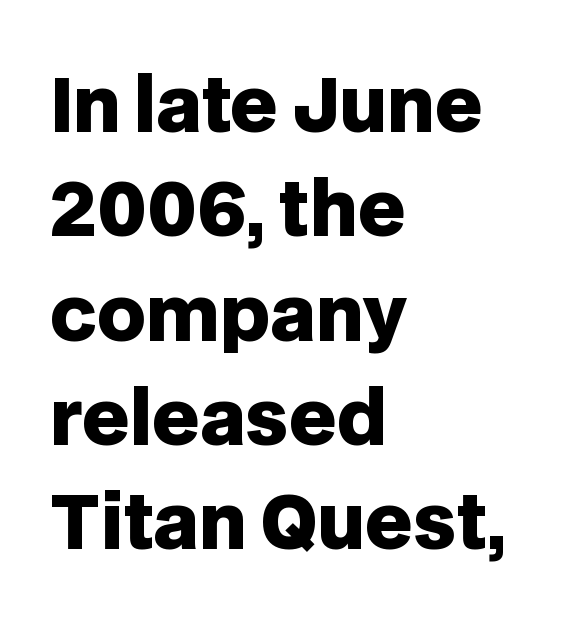
The specimen omits any rule beneath the text block's lines. These lines sit exactly where default settings would place them. Here the glyphs are tracked normally, forming tight word shapes. Posture: straight, roman, zero tilt.
